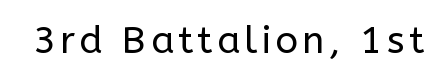
The image shows 38 px regular-weight sans-serif type, upright; set not underlined; low stroke contrast and a medium x-height.
